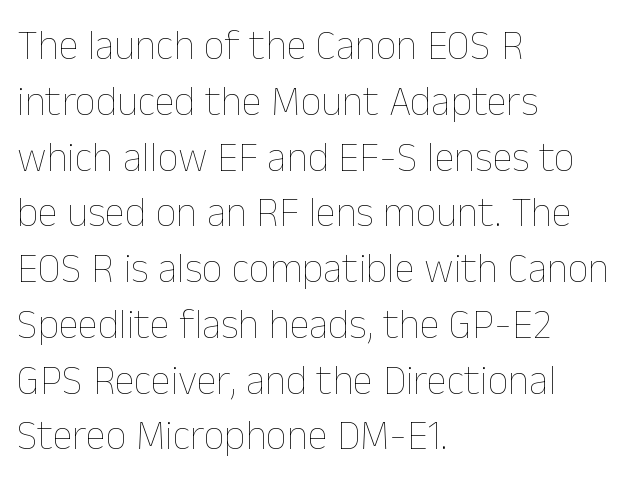
The image shows 41 px thin type, upright; set left-aligned, normal line spacing (1.36x), normal letter spacing, not underlined; low stroke contrast and a medium x-height.
